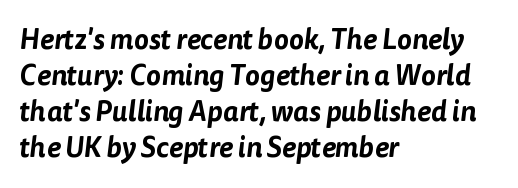
The image shows 28 px sans-serif type; set left-aligned, normal line spacing (1.28x), normal letter spacing, not underlined; low stroke contrast and a medium x-height.
